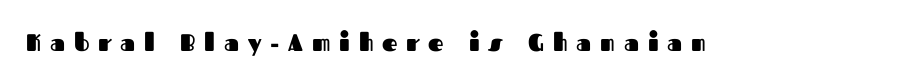
{"italic": "no", "bold": "yes", "underline": "no", "letter_spacing": "wide", "letter_spacing_em": 0.37, "glyph_px": 24}
